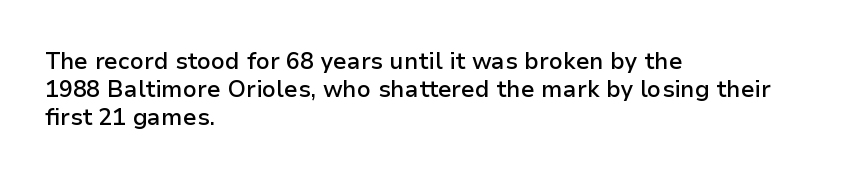
The image shows 23 px text type, upright; set left-aligned, line spacing 1.22x, normal letter spacing, not underlined.
